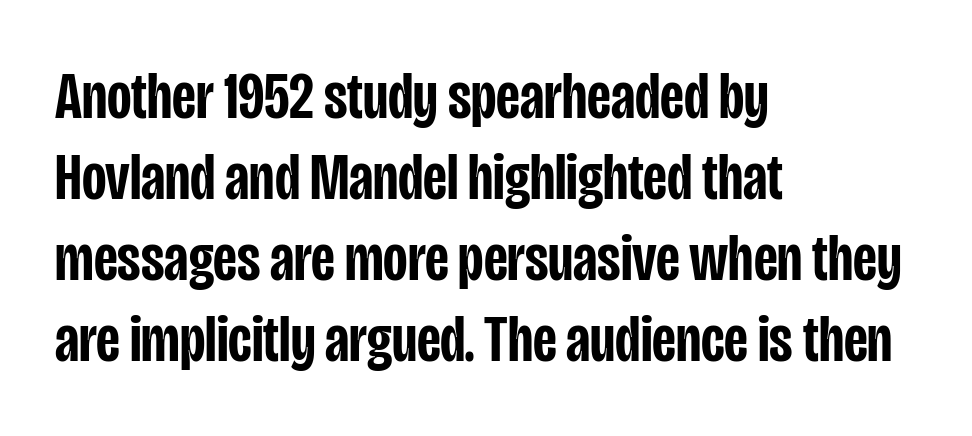
The image shows 67 px semibold, condensed sans-serif type, upright; set left-aligned, line spacing 1.21x, normal letter spacing, not underlined; low stroke contrast and a large x-height.
